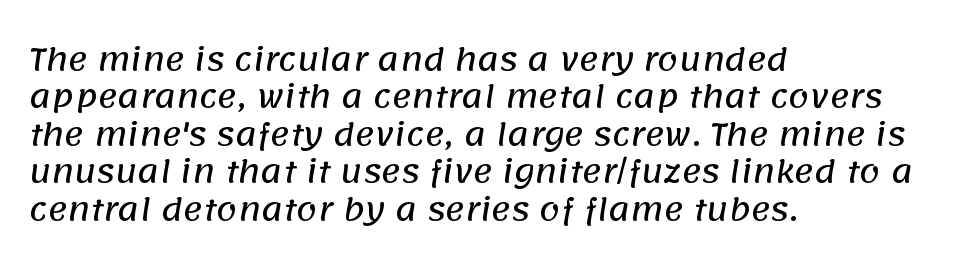
Q: Is the typeface a serif or a sans-serif typeface? A: Sans-serif.
Q: Is the text underlined? A: No.
Q: How is the paragraph aligned? A: Left-aligned.
Q: Is the spacing between letters normal or unusually wide? A: Normal.
Q: Is the spacing between lines tight, normal or loose? A: Normal.
Q: Width (condensed, normal, or wide)? A: Normal.
Q: Stroke contrast? A: Low.
Q: x-height? A: Large.
Q: Monospaced? A: No.
